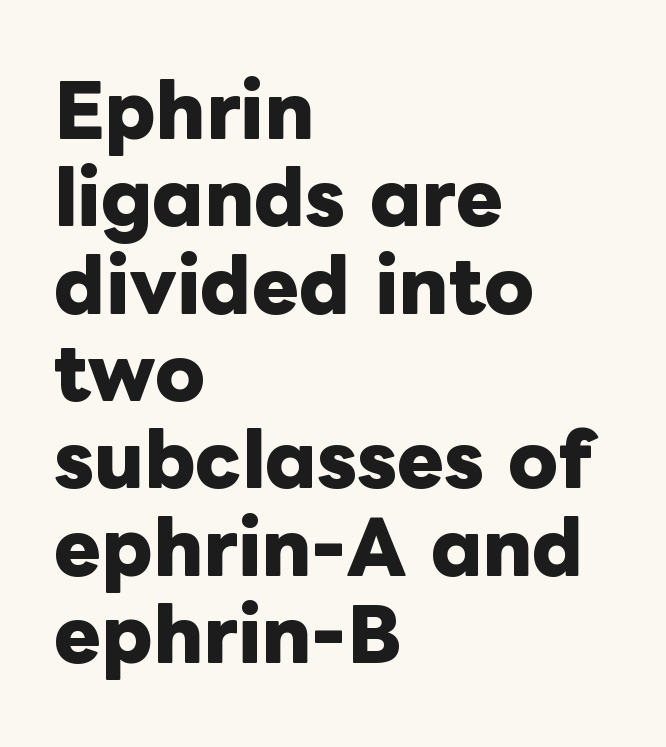
Q: Is the text bold? A: Yes.
Q: Is the text italic (slanted)? A: No, it is upright.
Q: Is the text underlined? A: No.
Q: How is the paragraph aligned? A: Left-aligned.
Q: Is the spacing between letters normal or unusually wide? A: Normal.
Q: Width (condensed, normal, or wide)? A: Normal.
Q: Stroke contrast? A: Low.
Q: x-height? A: Medium.
Q: Monospaced? A: No.
